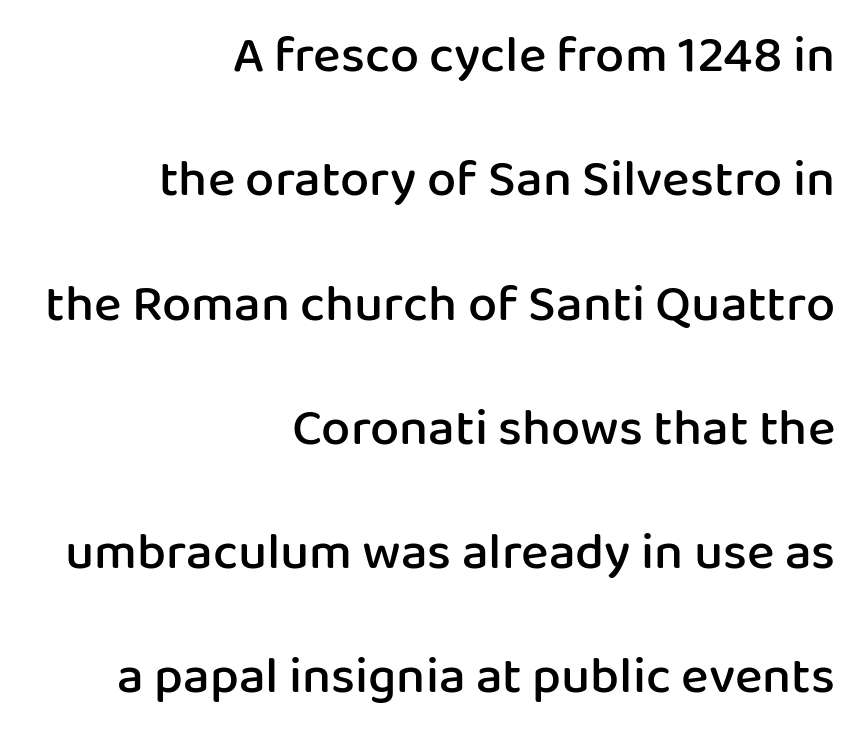
The image shows 52 px semibold sans-serif type, upright; set right-aligned, loose line spacing (2.39x), normal letter spacing, not underlined; low stroke contrast and a medium x-height.
